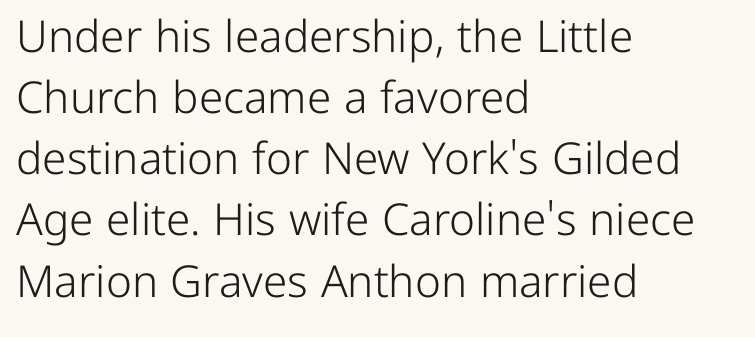
The image shows 44 px light sans-serif type, upright; set left-aligned, normal line spacing (1.39x), normal letter spacing, not underlined; low stroke contrast and a medium x-height.
